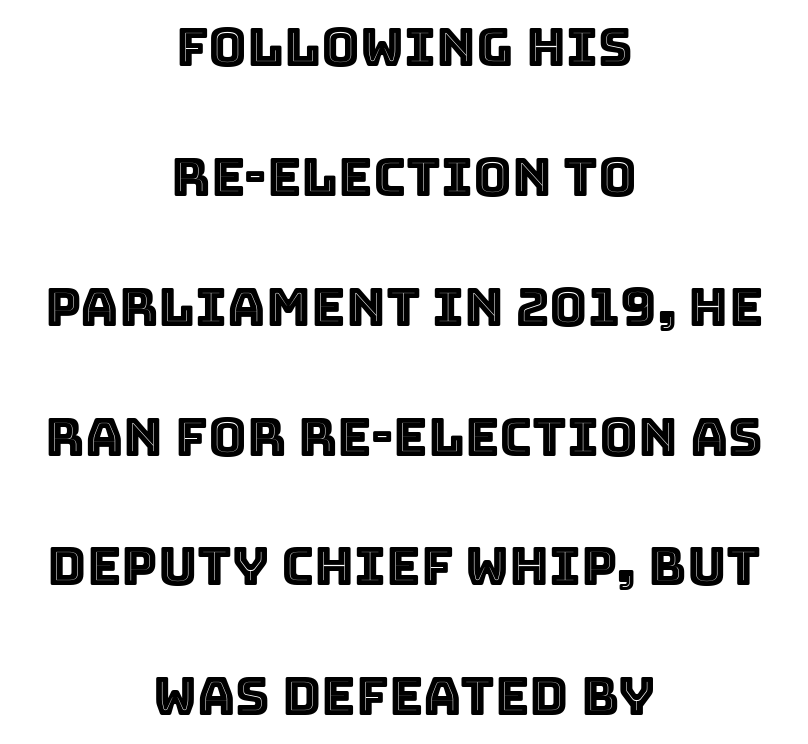
Q: Is the text italic (slanted)? A: No, it is upright.
Q: Is the text underlined? A: No.
Q: How is the paragraph aligned? A: Centered.
Q: Is the spacing between letters normal or unusually wide? A: Normal.
Q: Is the spacing between lines tight, normal or loose? A: Loose.
Q: Width (condensed, normal, or wide)? A: Normal.
Q: x-height? A: Large.
Q: Monospaced? A: No.
